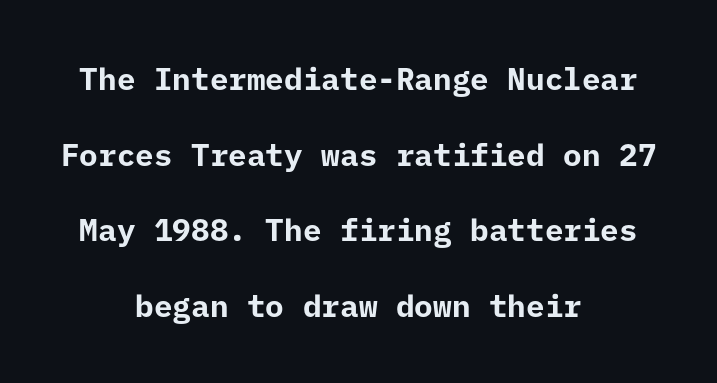
{"serif": "no", "italic": "no", "bold": "yes", "weight": "bold", "width": "normal", "stroke_contrast": "low", "x_height": "medium", "underline": "no", "align": "center", "line_spacing": "loose", "line_spacing_ratio": 2.44, "letter_spacing": "normal", "letter_spacing_em": 0.0, "glyph_px": 31}
